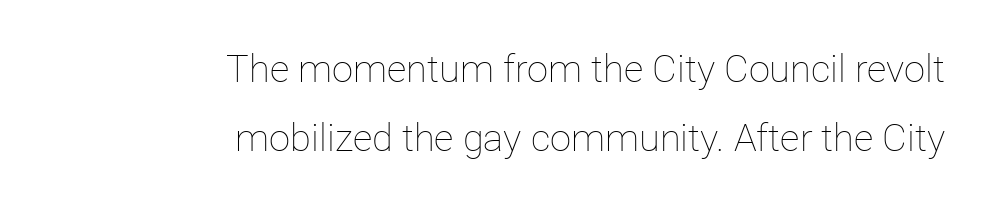
Q: Is the text bold? A: No.
Q: Is the text italic (slanted)? A: No, it is upright.
Q: Is the text underlined? A: No.
Q: How is the paragraph aligned? A: Right-aligned.
Q: Is the spacing between letters normal or unusually wide? A: Normal.
Q: Width (condensed, normal, or wide)? A: Normal.
Q: Stroke contrast? A: Low.
Q: x-height? A: Medium.
Q: Monospaced? A: No.
